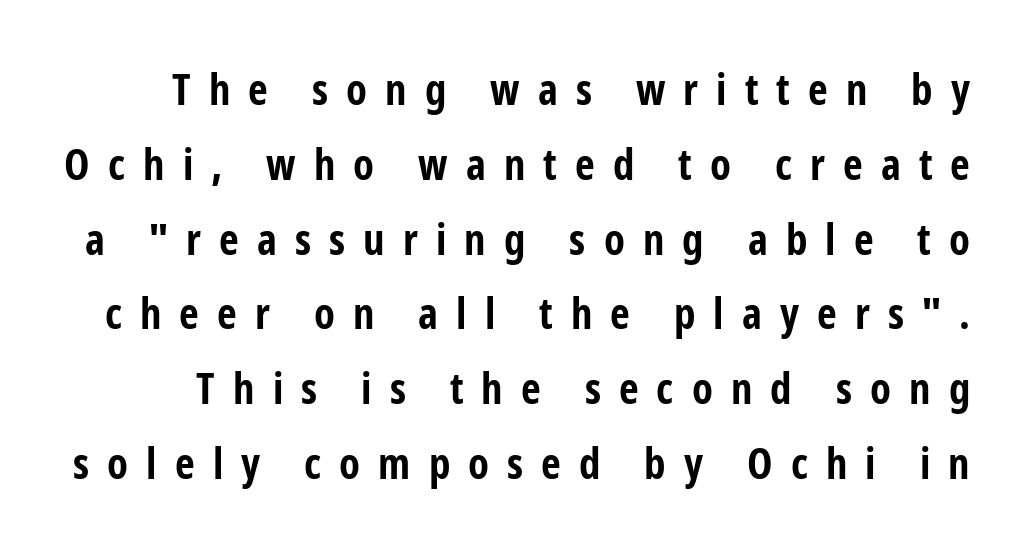
The image shows 43 px bold, condensed sans-serif type, upright; set line spacing 1.74x, unusually wide letter spacing (+0.42 em), not underlined; low stroke contrast and a medium x-height.
